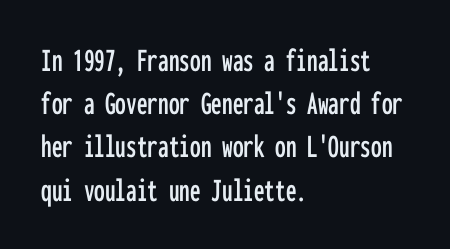
Q: Is the text italic (slanted)? A: No, it is upright.
Q: Is the typeface a serif or a sans-serif typeface? A: Sans-serif.
Q: Is the text underlined? A: No.
Q: How is the paragraph aligned? A: Left-aligned.
Q: Is the spacing between letters normal or unusually wide? A: Normal.
Q: Is the spacing between lines tight, normal or loose? A: Normal.
Q: Width (condensed, normal, or wide)? A: Condensed.
Q: Stroke contrast? A: Low.
Q: x-height? A: Medium.
Q: Monospaced? A: Yes.
